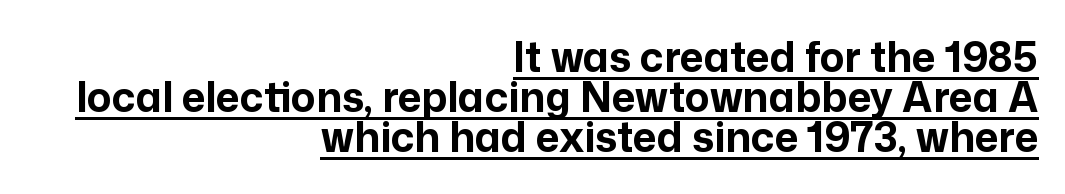
You could call the tracking neutral — neither tight nor loose. The lines are quadded right. This sample has the flowing, uneven cadence of proportional lettering. Reading down the column, the eye jumps only a short way to each next line. This is roman type, the default non-slanted kind. Grotesque or geometric, the face here clearly has no serifs.
